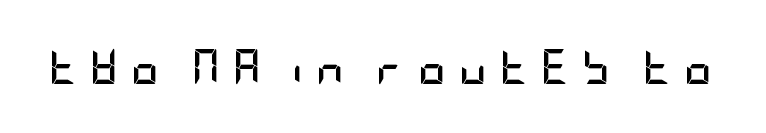
I'd call this a sans setting — the letters go barefoot. Rule under the text: the space is simply empty. Plenty of ink on the page — the face is bold. Vertical strokes here are truly vertical. Substantial extra tracking has been applied to these lines.
